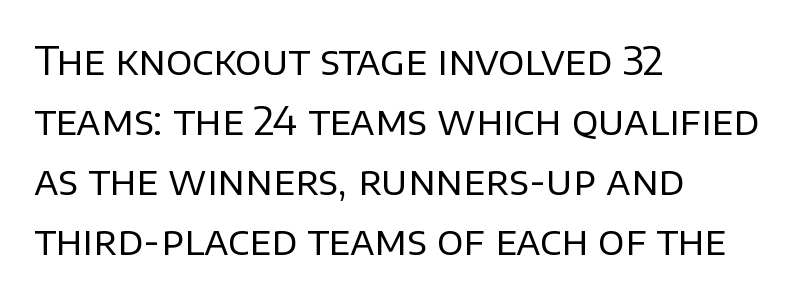
Each letter's strokes conclude bluntly, with no projecting serifs. Rendered with straight, roman letterforms. The typeface has the unassuming heft of standard copy or less. Line beginnings align vertically; line endings do not.
